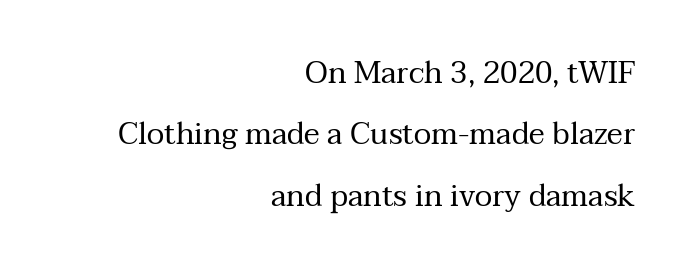
Q: Is the text bold? A: No.
Q: Is the text italic (slanted)? A: No, it is upright.
Q: Is the typeface a serif or a sans-serif typeface? A: Serif.
Q: Is the text underlined? A: No.
Q: How is the paragraph aligned? A: Right-aligned.
Q: Is the spacing between letters normal or unusually wide? A: Normal.
Q: Is the spacing between lines tight, normal or loose? A: Loose.
Q: Width (condensed, normal, or wide)? A: Normal.
Q: Stroke contrast? A: Medium.
Q: x-height? A: Medium.
Q: Monospaced? A: No.
